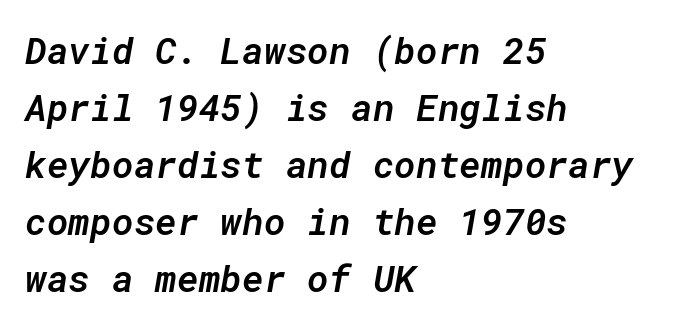
Q: Is the text bold? A: Semi-bold.
Q: Is the text italic (slanted)? A: Yes, it leans right by about 10 degrees.
Q: Is the text underlined? A: No.
Q: How is the paragraph aligned? A: Left-aligned.
Q: Is the spacing between letters normal or unusually wide? A: Normal.
Q: Is the spacing between lines tight, normal or loose? A: Normal.
Q: Width (condensed, normal, or wide)? A: Normal.
Q: Stroke contrast? A: Low.
Q: x-height? A: Medium.
Q: Monospaced? A: Yes.
